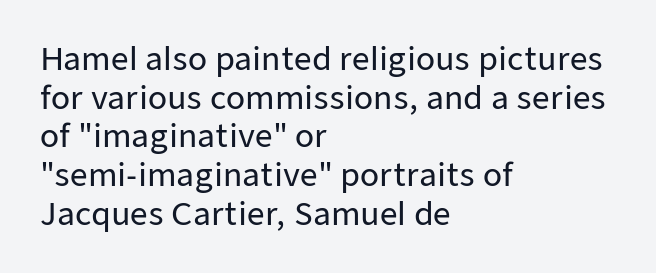
The image shows 31 px sans-serif type, upright; set left-aligned, normal line spacing (1.25x), normal letter spacing, not underlined; low stroke contrast and a medium x-height.
